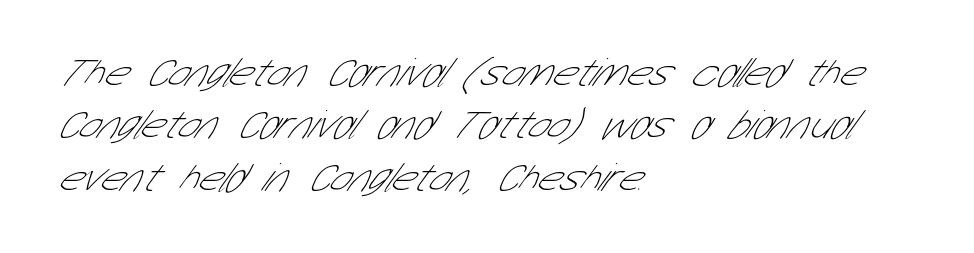
{"serif": "no", "bold": "no", "weight": "thin", "width": "condensed", "stroke_contrast": "low", "x_height": "medium", "monospaced": "no", "underline": "no", "align": "left", "line_spacing": "normal", "line_spacing_ratio": 1.28, "letter_spacing": "normal", "letter_spacing_em": 0.0, "glyph_px": 41}
